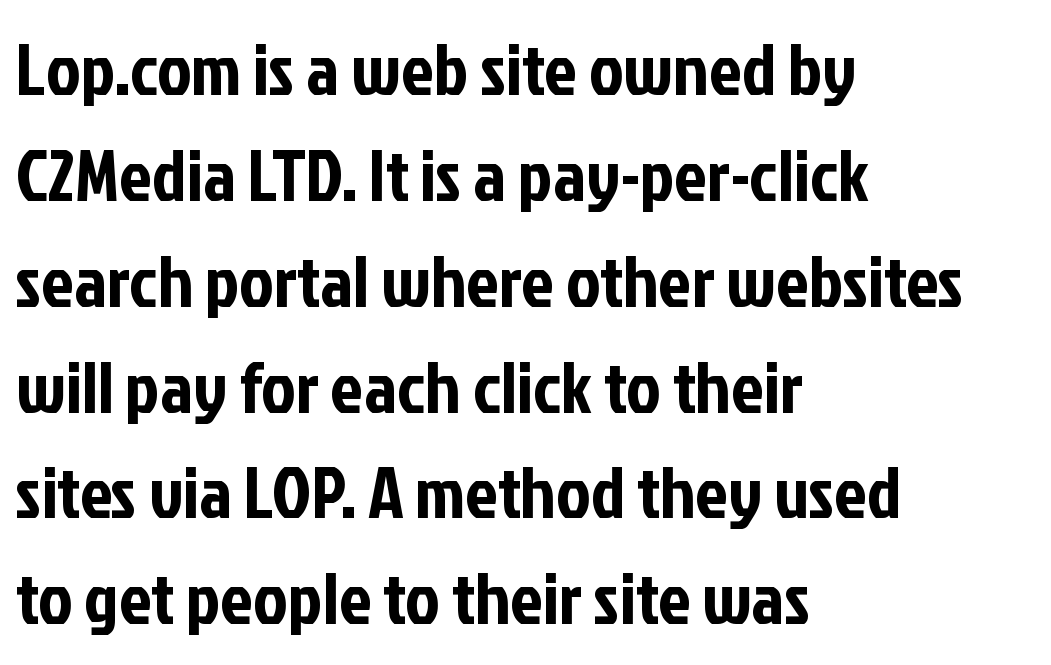
{"serif": "no", "italic": "no", "width": "condensed", "stroke_contrast": "low", "x_height": "medium", "monospaced": "no", "underline": "no", "align": "left", "line_spacing": "normal", "line_spacing_ratio": 1.45, "letter_spacing": "normal", "letter_spacing_em": 0.0, "glyph_px": 73}
